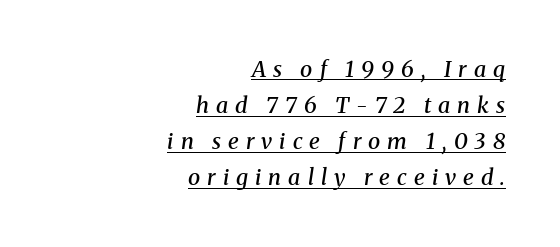
The image shows 22 px text type, italic (leaning right); set right-aligned, normal line spacing (1.64x), unusually wide letter spacing (+0.32 em), underlined.
